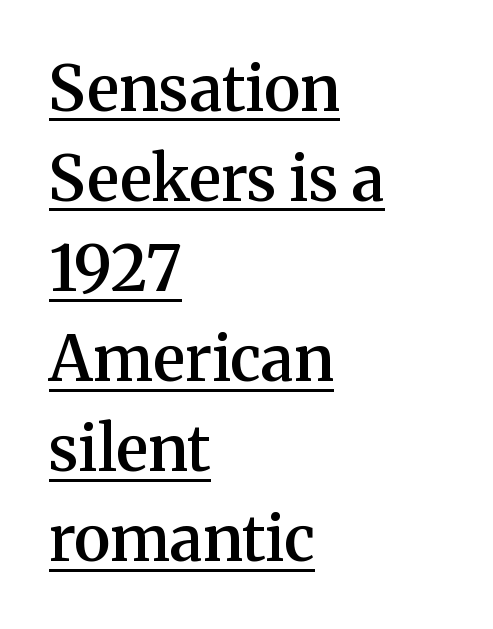
Somebody hit Ctrl+U on this one — the words are underlined. Left-aligned paragraph, ragged on the right. You could call the tracking neutral — neither tight nor loose. Every letter is mildly thick-stroked: semibold rather than bold.
